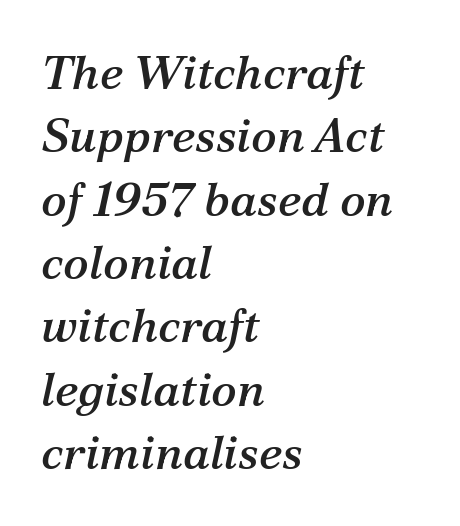
{"serif": "yes", "italic": "yes", "lean": "right", "slant_degrees": 12, "width": "normal", "stroke_contrast": "medium", "x_height": "medium", "monospaced": "no", "underline": "no", "align": "left", "line_spacing": "normal", "line_spacing_ratio": 1.32, "letter_spacing": "normal", "letter_spacing_em": 0.0, "glyph_px": 48}
